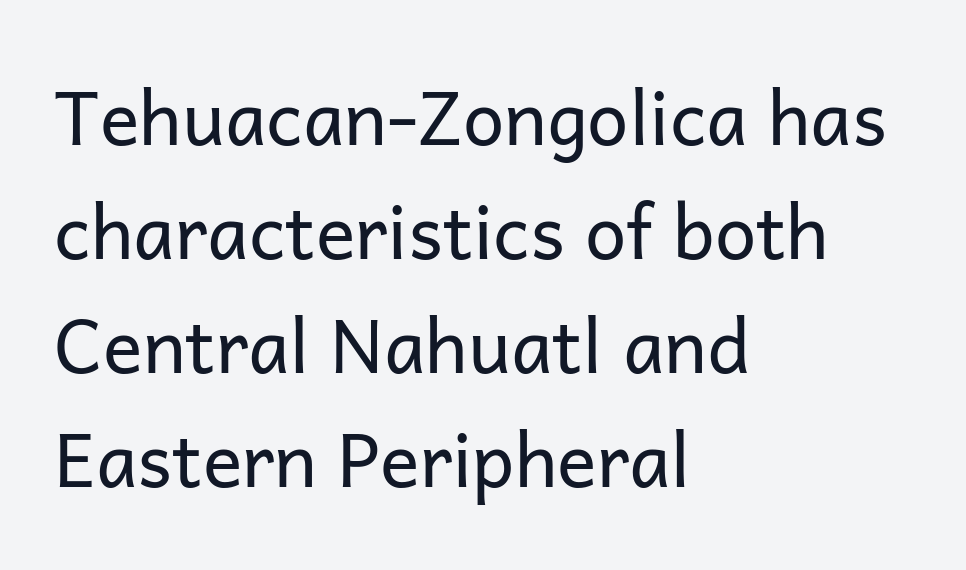
Posture: upright roman. These lines keep a tight, regular rhythm from letter to letter. Caption: face not bold, strokes unweighted. Glance below the letters and you will spot only blank space.
